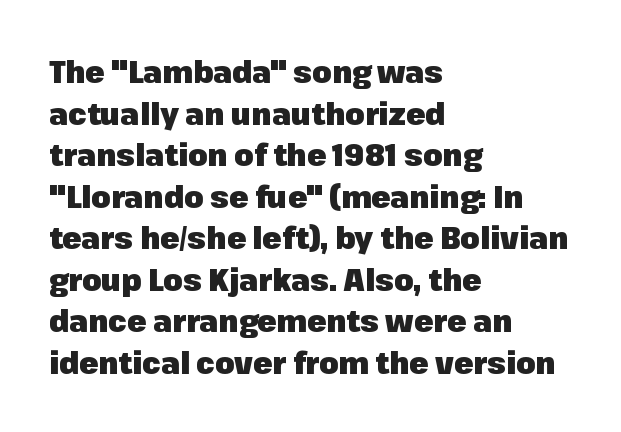
The image shows 31 px heavy sans-serif type, upright; set left-aligned, normal line spacing (1.34x), normal letter spacing, not underlined; low stroke contrast and a medium x-height.
